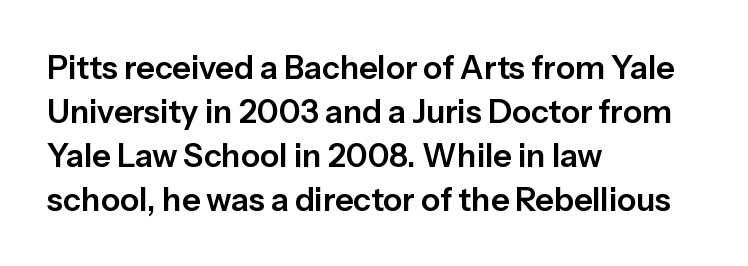
Q: Is the text italic (slanted)? A: No, it is upright.
Q: Is the typeface a serif or a sans-serif typeface? A: Sans-serif.
Q: Is the text underlined? A: No.
Q: How is the paragraph aligned? A: Left-aligned.
Q: Is the spacing between letters normal or unusually wide? A: Normal.
Q: Is the spacing between lines tight, normal or loose? A: Normal.
Q: Width (condensed, normal, or wide)? A: Normal.
Q: Stroke contrast? A: Low.
Q: x-height? A: Medium.
Q: Monospaced? A: No.
